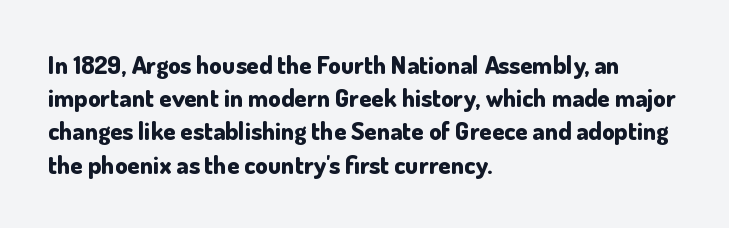
Q: Is the text bold? A: Yes.
Q: Is the text italic (slanted)? A: No, it is upright.
Q: Is the text underlined? A: No.
Q: How is the paragraph aligned? A: Left-aligned.
Q: Is the spacing between letters normal or unusually wide? A: Normal.
Q: Is the spacing between lines tight, normal or loose? A: Normal.
